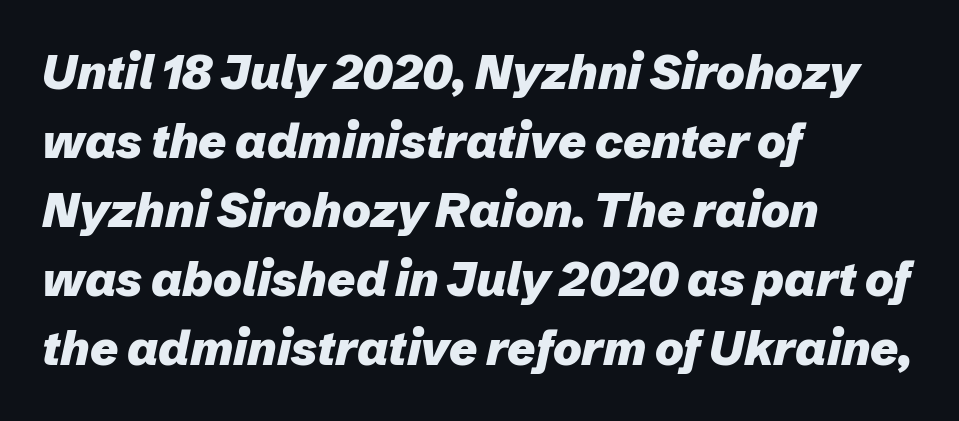
Q: Is the text bold? A: Yes.
Q: Is the text italic (slanted)? A: Yes, it leans right by about 12 degrees.
Q: Is the text underlined? A: No.
Q: How is the paragraph aligned? A: Left-aligned.
Q: Is the spacing between letters normal or unusually wide? A: Normal.
Q: Is the spacing between lines tight, normal or loose? A: Normal.
Q: Width (condensed, normal, or wide)? A: Normal.
Q: Stroke contrast? A: Low.
Q: x-height? A: Medium.
Q: Monospaced? A: No.
